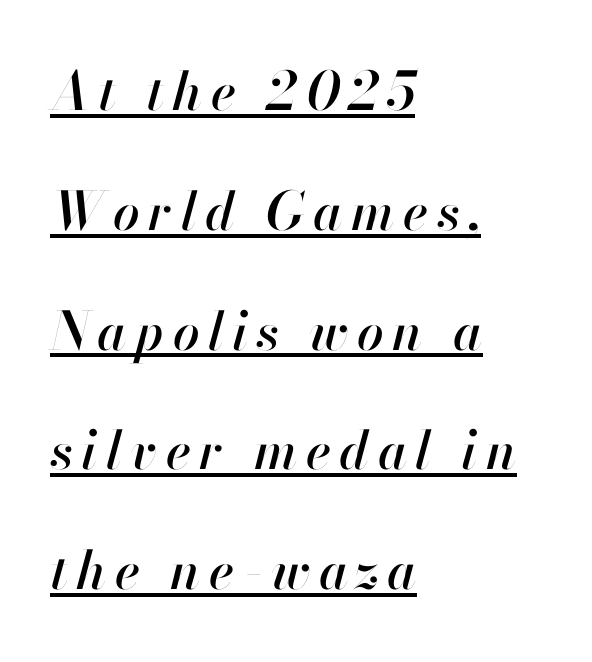
The lettering tilts uniformly, giving the passage an italic look. Regarding leading, the lines here are spaced well apart. A typesetter would call this proportional, since set widths differ per character. The rendering anchors every line to the left-hand side. Compared with undecorated copy, this sample adds a rule below the words.
